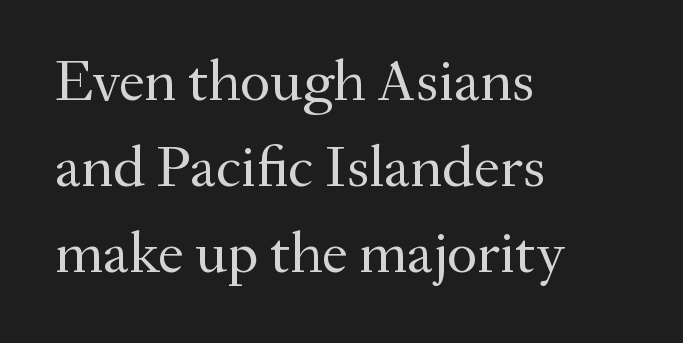
{"serif": "yes", "italic": "no", "bold": "no", "weight": "regular", "width": "normal", "stroke_contrast": "medium", "x_height": "small", "monospaced": "no", "underline": "no", "align": "left", "line_spacing": "normal", "line_spacing_ratio": 1.46, "letter_spacing": "normal", "letter_spacing_em": 0.0, "glyph_px": 59}
